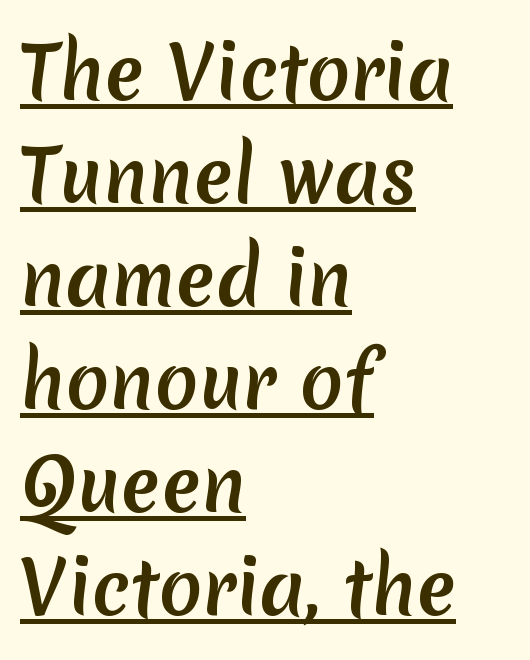
The image shows 72 px sans-serif type; set left-aligned, normal line spacing (1.43x), normal letter spacing, underlined; medium stroke contrast and a medium x-height.
